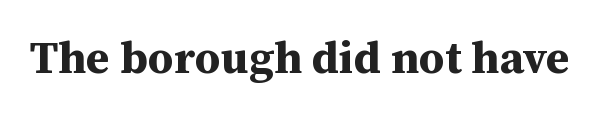
Descenders hang freely into open space. Spacing verdict: proportional, widths tailored to each character. The font is running at its bold setting. Posture: upright roman. This rendering employs a face with finishing strokes, i.e., a serif.
